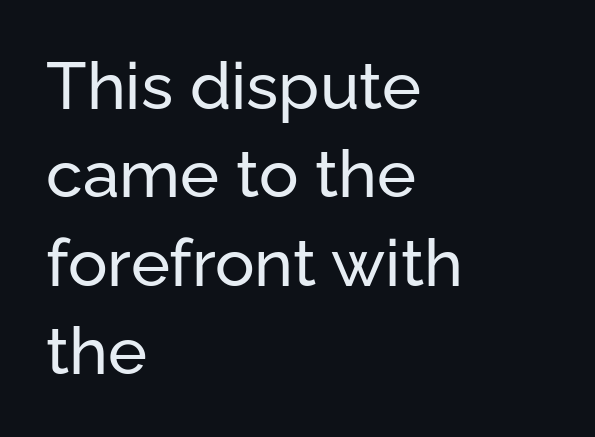
Q: Is the text italic (slanted)? A: No, it is upright.
Q: Is the typeface a serif or a sans-serif typeface? A: Sans-serif.
Q: Is the text underlined? A: No.
Q: How is the paragraph aligned? A: Left-aligned.
Q: Is the spacing between letters normal or unusually wide? A: Normal.
Q: Is the spacing between lines tight, normal or loose? A: Normal.
Q: Width (condensed, normal, or wide)? A: Normal.
Q: Stroke contrast? A: Low.
Q: x-height? A: Medium.
Q: Monospaced? A: No.
